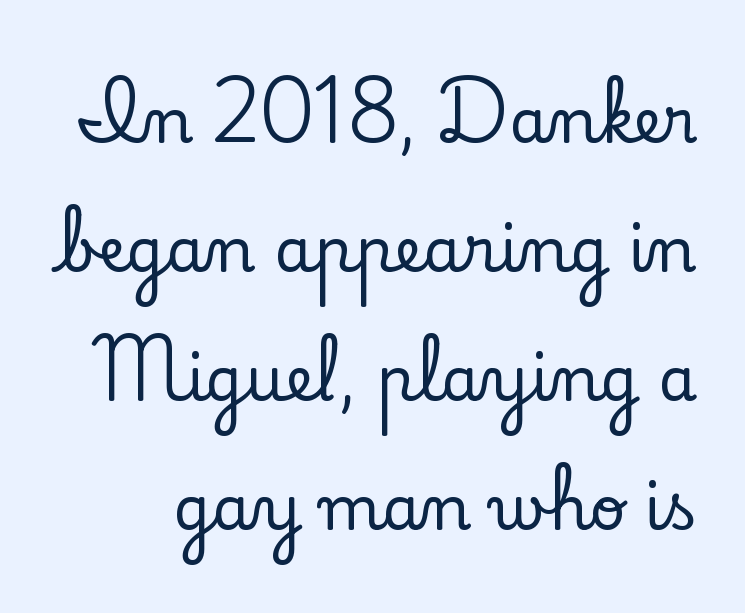
The letters stand upright; this is a roman face. Here the designer chose a conventional face with non-uniform glyph widths. A typesetter would label this face a serif. Reading down the column, the eye jumps a long way to each next line. Nobody drew a line under any word here.
